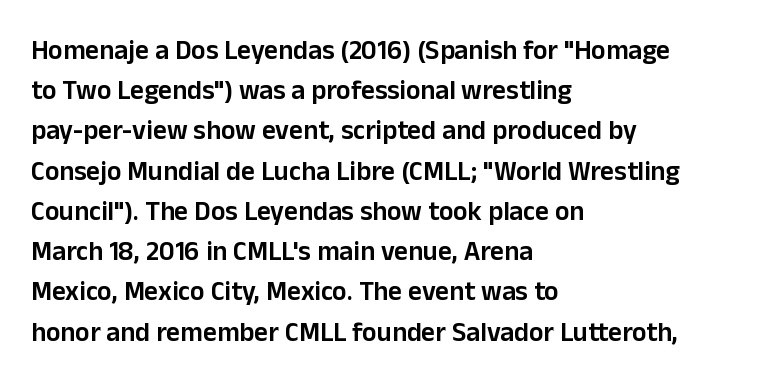
{"italic": "no", "bold": "semi", "underline": "no", "align": "left", "line_spacing": "normal", "line_spacing_ratio": 1.49, "letter_spacing": "normal", "letter_spacing_em": 0.0, "glyph_px": 27}
